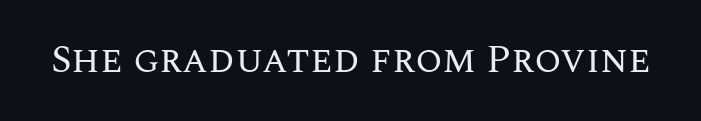
Q: Is the text bold? A: No.
Q: Is the text italic (slanted)? A: No, it is upright.
Q: Is the text underlined? A: No.
Q: Is the spacing between letters normal or unusually wide? A: Normal.
Q: Width (condensed, normal, or wide)? A: Normal.
Q: Stroke contrast? A: Medium.
Q: x-height? A: Large.
Q: Monospaced? A: No.
